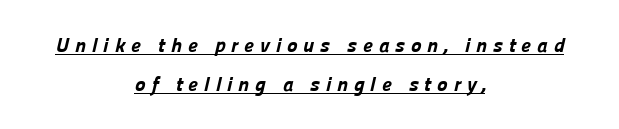
The image shows 20 px bold type; set centered, loose line spacing (1.95x), unusually wide letter spacing (+0.29 em), underlined.
